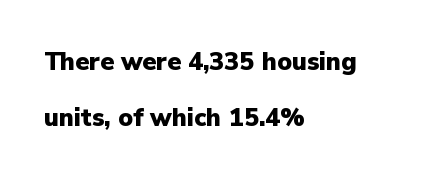
There is no visible air inserted between adjacent glyphs. Weight check: bold — yes, fully. The ragged edge is on the right, which tells us the setting is flush left. Anything drawn beneath the words? Only blank space. Widely set lines give the paragraph a tall, airy silhouette.
